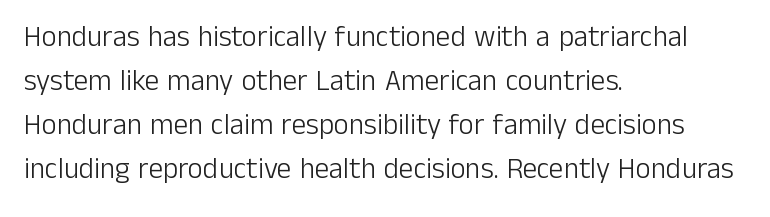
This sample has the flowing, uneven cadence of proportional lettering. Rule under the text: the space is simply empty. Unbolded letterforms with no extra heft. Whoever set this chose a conventional vertical rhythm. The rendering keeps characters at their native spacing. Do the letters lean? They stand straight.
